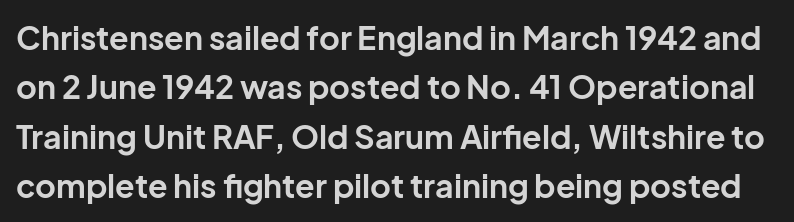
Q: Is the text bold? A: Yes.
Q: Is the text italic (slanted)? A: No, it is upright.
Q: Is the typeface a serif or a sans-serif typeface? A: Sans-serif.
Q: Is the text underlined? A: No.
Q: Is the spacing between letters normal or unusually wide? A: Normal.
Q: Is the spacing between lines tight, normal or loose? A: Normal.
Q: Width (condensed, normal, or wide)? A: Normal.
Q: Stroke contrast? A: Low.
Q: x-height? A: Medium.
Q: Monospaced? A: No.
